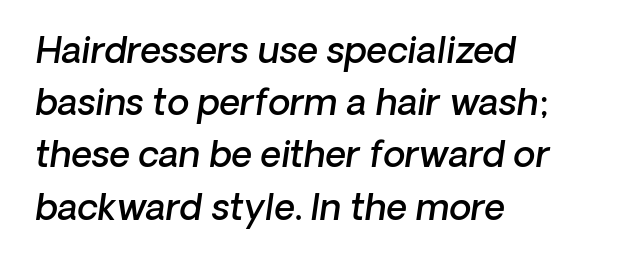
Q: Is the text bold? A: Semi-bold.
Q: Is the typeface a serif or a sans-serif typeface? A: Sans-serif.
Q: Is the text underlined? A: No.
Q: How is the paragraph aligned? A: Left-aligned.
Q: Is the spacing between letters normal or unusually wide? A: Normal.
Q: Is the spacing between lines tight, normal or loose? A: Normal.
Q: Width (condensed, normal, or wide)? A: Normal.
Q: Stroke contrast? A: Low.
Q: x-height? A: Medium.
Q: Monospaced? A: No.
